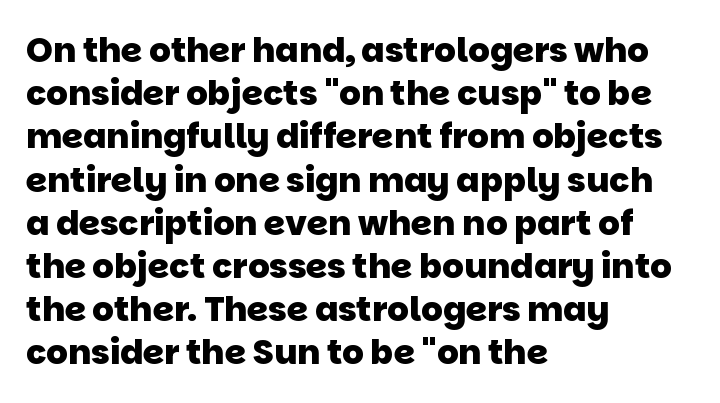
This sample has the flowing, uneven cadence of proportional lettering. Leading matches the norm, producing a regular column. What stands out about the letter spacing? Nothing — it is the standard amount. Glance below the letters and you will spot only blank space. Is the type bold? Yes — the strokes are clearly thick and heavy.
